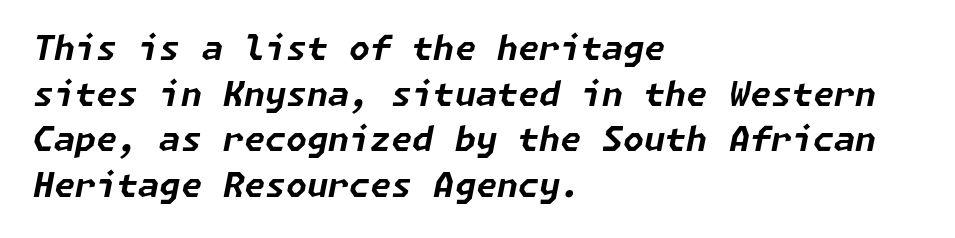
{"italic": "yes", "lean": "right", "slant_degrees": 11, "bold": "yes", "weight": "bold", "width": "normal", "stroke_contrast": "low", "x_height": "medium", "underline": "no", "align": "left", "line_spacing": "normal", "line_spacing_ratio": 1.34, "letter_spacing": "normal", "letter_spacing_em": 0.0, "glyph_px": 34}
